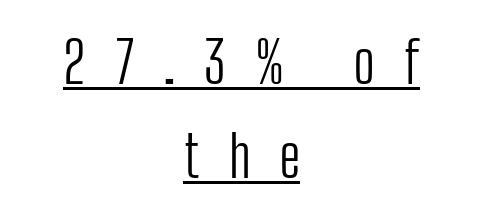
{"serif": "no", "italic": "no", "bold": "no", "weight": "light", "width": "condensed", "stroke_contrast": "low", "x_height": "medium", "monospaced": "no", "underline": "yes", "align": "center", "line_spacing": "normal", "line_spacing_ratio": 1.65, "letter_spacing": "wide", "letter_spacing_em": 0.5, "glyph_px": 57}
